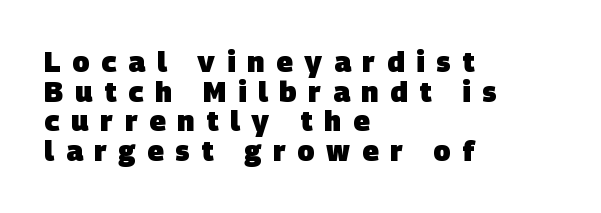
{"serif": "no", "bold": "yes", "weight": "heavy", "width": "normal", "stroke_contrast": "low", "x_height": "large", "monospaced": "no", "underline": "no", "align": "left", "line_spacing": "tight", "line_spacing_ratio": 1.06, "letter_spacing": "wide", "letter_spacing_em": 0.42, "glyph_px": 28}
